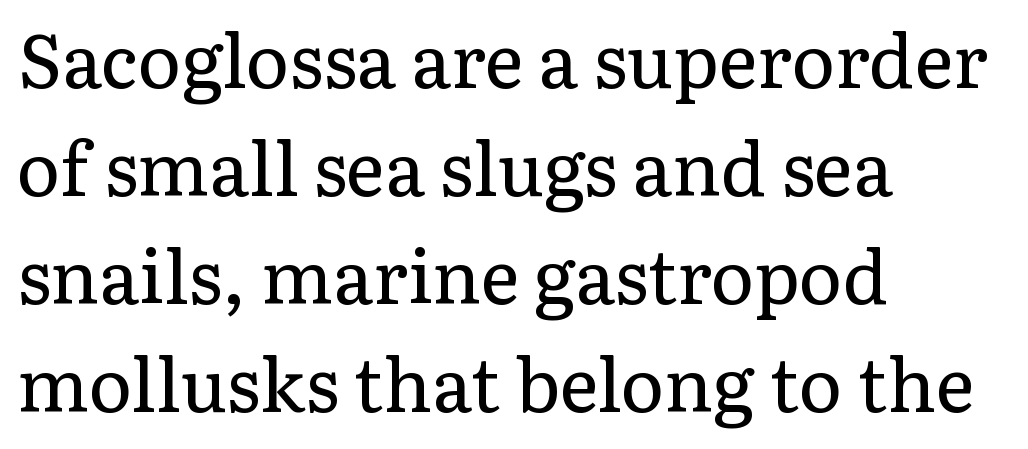
How are the letters spaced? Ordinarily, with no added tracking. Vertical strokes here are truly vertical. Think of a printed novel: that variable character pitch is what you see here. A student would call this left alignment; a typographer would say flush left, rag right. Underlining? Definitely not there.
